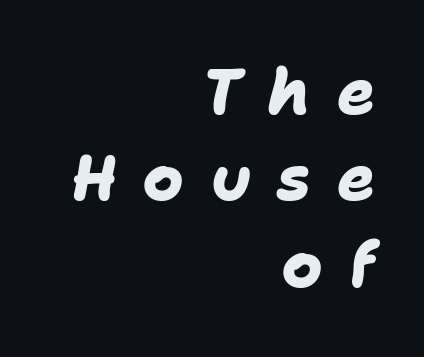
Q: Is the text bold? A: Yes.
Q: Is the typeface a serif or a sans-serif typeface? A: Sans-serif.
Q: Is the text underlined? A: No.
Q: How is the paragraph aligned? A: Right-aligned.
Q: Is the spacing between letters normal or unusually wide? A: Unusually wide.
Q: Is the spacing between lines tight, normal or loose? A: Normal.
Q: Width (condensed, normal, or wide)? A: Normal.
Q: Stroke contrast? A: Low.
Q: x-height? A: Medium.
Q: Monospaced? A: No.
